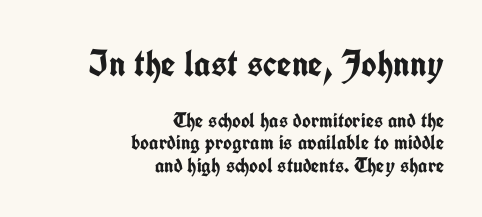
The lines are packed closely together with very little leading. Spacing verdict: proportional, widths tailored to each character. Look at the glyph heights: the upper group is clearly the bigger setting. This is roman type, the default non-slanted kind. Where is the straight margin? On the right.
